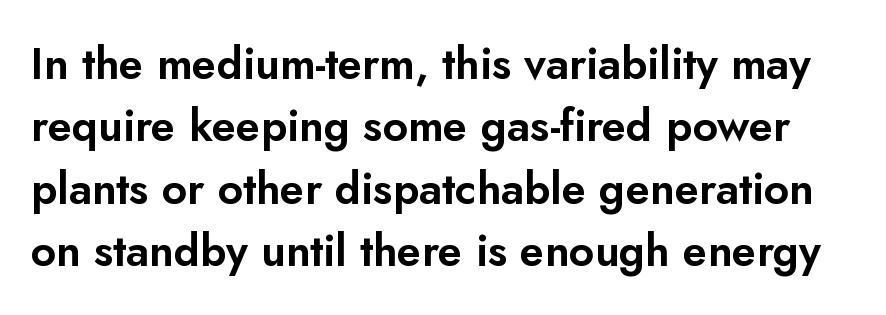
{"serif": "no", "italic": "no", "width": "normal", "stroke_contrast": "low", "x_height": "small", "monospaced": "no", "underline": "no", "line_spacing": "normal", "line_spacing_ratio": 1.42, "letter_spacing": "normal", "letter_spacing_em": 0.0, "glyph_px": 44}
